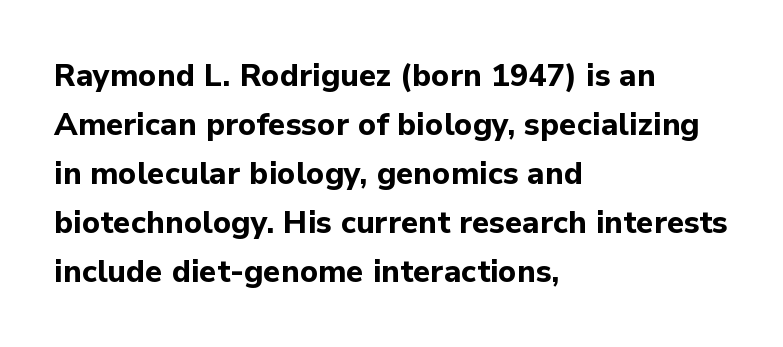
The image shows 31 px bold sans-serif type, upright; set left-aligned, normal line spacing (1.58x), normal letter spacing, not underlined; low stroke contrast and a medium x-height.
